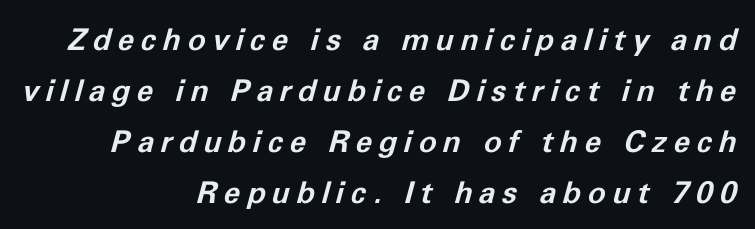
The image shows 30 px bold type, italic (leaning right); set right-aligned, normal line spacing (1.7x), unusually wide letter spacing (+0.22 em), not underlined; low stroke contrast and a medium x-height.
